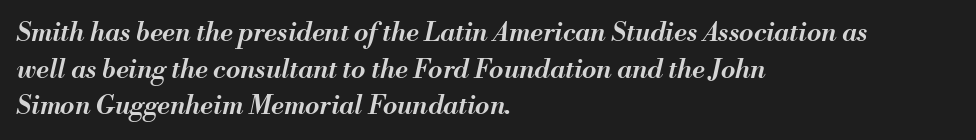
The area under the type is left untouched. A classic flush-left, rag-right setting is used for this passage. Firm but not heavy-handed strokes: this text is semibold. The designer left line spacing at the default.
